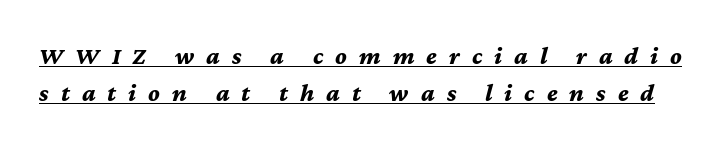
{"italic": "yes", "lean": "right", "slant_degrees": 12, "bold": "yes", "underline": "yes", "line_spacing": "normal", "line_spacing_ratio": 1.48, "letter_spacing": "wide", "letter_spacing_em": 0.48, "glyph_px": 25}
